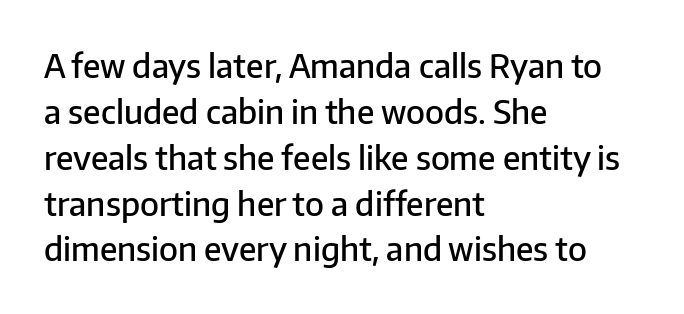
Q: Is the text bold? A: Semi-bold.
Q: Is the text italic (slanted)? A: No, it is upright.
Q: Is the typeface a serif or a sans-serif typeface? A: Sans-serif.
Q: Is the text underlined? A: No.
Q: How is the paragraph aligned? A: Left-aligned.
Q: Is the spacing between letters normal or unusually wide? A: Normal.
Q: Is the spacing between lines tight, normal or loose? A: Normal.
Q: Width (condensed, normal, or wide)? A: Normal.
Q: Stroke contrast? A: Low.
Q: x-height? A: Medium.
Q: Monospaced? A: No.
